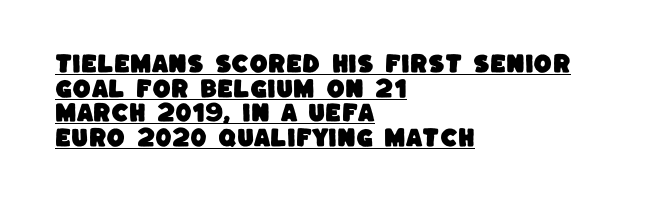
The sample's only ornament is a line tracing under the words. The lines are quadded left. Caption: standard tracking, unaltered.
